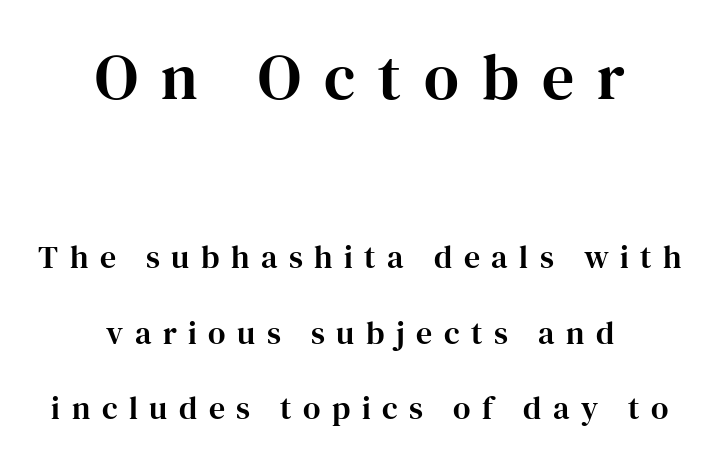
Spacing verdict: proportional, widths tailored to each character. Posture: straight, roman, zero tilt. If you measured baseline to baseline, you'd find a long distance. Plain, unruled lines of type. Is the lower block the larger one? No — the upper block carries the bigger type.
